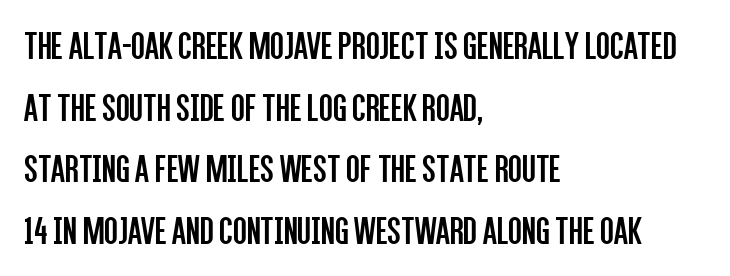
The image shows 40 px regular-weight, condensed sans-serif type, upright; set left-aligned, normal line spacing (1.54x), normal letter spacing, not underlined; low stroke contrast and a large x-height.
